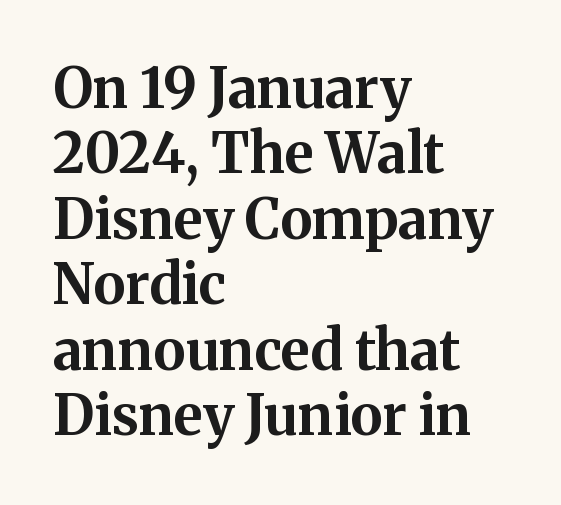
Q: Is the text bold? A: Yes.
Q: Is the text italic (slanted)? A: No, it is upright.
Q: Is the typeface a serif or a sans-serif typeface? A: Serif.
Q: Is the text underlined? A: No.
Q: How is the paragraph aligned? A: Left-aligned.
Q: Is the spacing between letters normal or unusually wide? A: Normal.
Q: Width (condensed, normal, or wide)? A: Normal.
Q: Stroke contrast? A: Medium.
Q: x-height? A: Medium.
Q: Monospaced? A: No.
